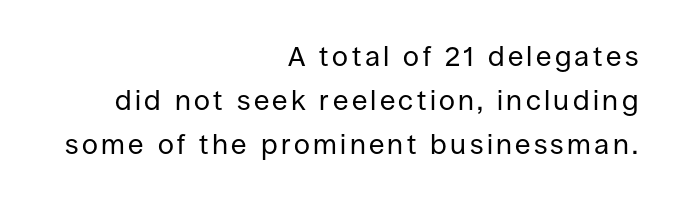
Q: Is the text bold? A: No.
Q: Is the text italic (slanted)? A: No, it is upright.
Q: Is the typeface a serif or a sans-serif typeface? A: Sans-serif.
Q: Is the text underlined? A: No.
Q: How is the paragraph aligned? A: Right-aligned.
Q: Is the spacing between lines tight, normal or loose? A: Normal.
Q: Width (condensed, normal, or wide)? A: Normal.
Q: Stroke contrast? A: Low.
Q: x-height? A: Large.
Q: Monospaced? A: No.
